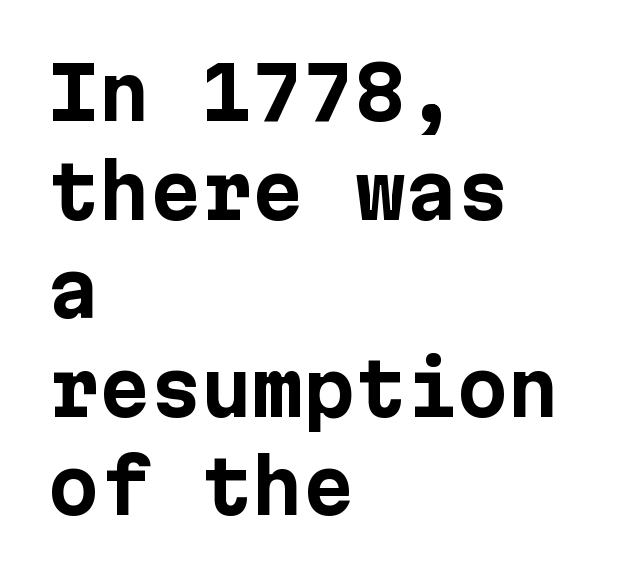
{"serif": "no", "italic": "no", "bold": "yes", "weight": "bold", "width": "normal", "stroke_contrast": "low", "x_height": "medium", "underline": "no", "align": "left", "line_spacing": "normal", "line_spacing_ratio": 1.35, "letter_spacing": "normal", "letter_spacing_em": 0.0, "glyph_px": 73}
